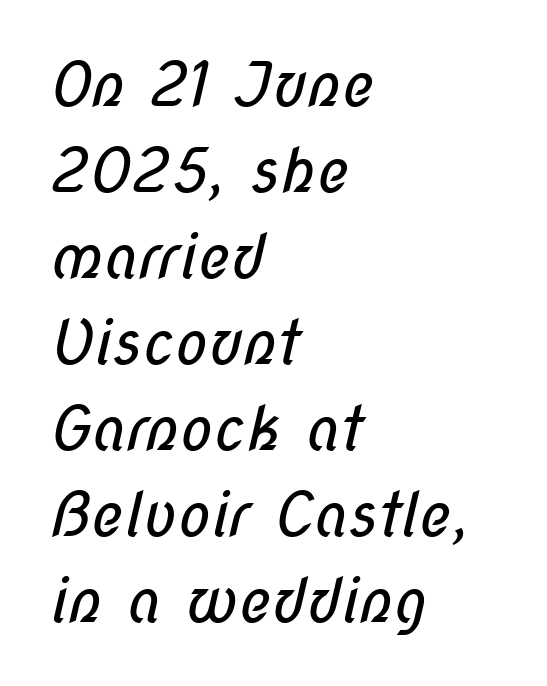
The image shows 61 px regular-weight, condensed sans-serif type; set left-aligned, normal line spacing (1.41x), normal letter spacing, not underlined; low stroke contrast and a medium x-height.
